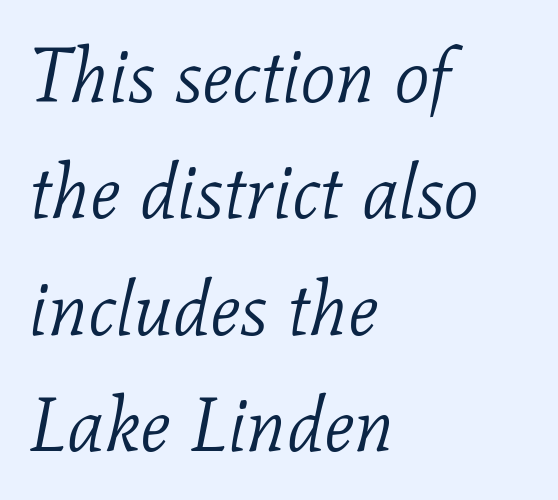
The image shows 76 px light serif type, italic (leaning right); set left-aligned, normal line spacing (1.53x), normal letter spacing, not underlined; low stroke contrast and a medium x-height.
